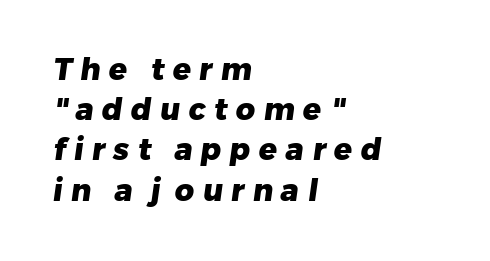
{"serif": "no", "bold": "yes", "weight": "heavy", "width": "normal", "stroke_contrast": "low", "x_height": "medium", "monospaced": "no", "underline": "no", "align": "left", "line_spacing": "normal", "line_spacing_ratio": 1.34, "letter_spacing": "wide", "letter_spacing_em": 0.28, "glyph_px": 30}
